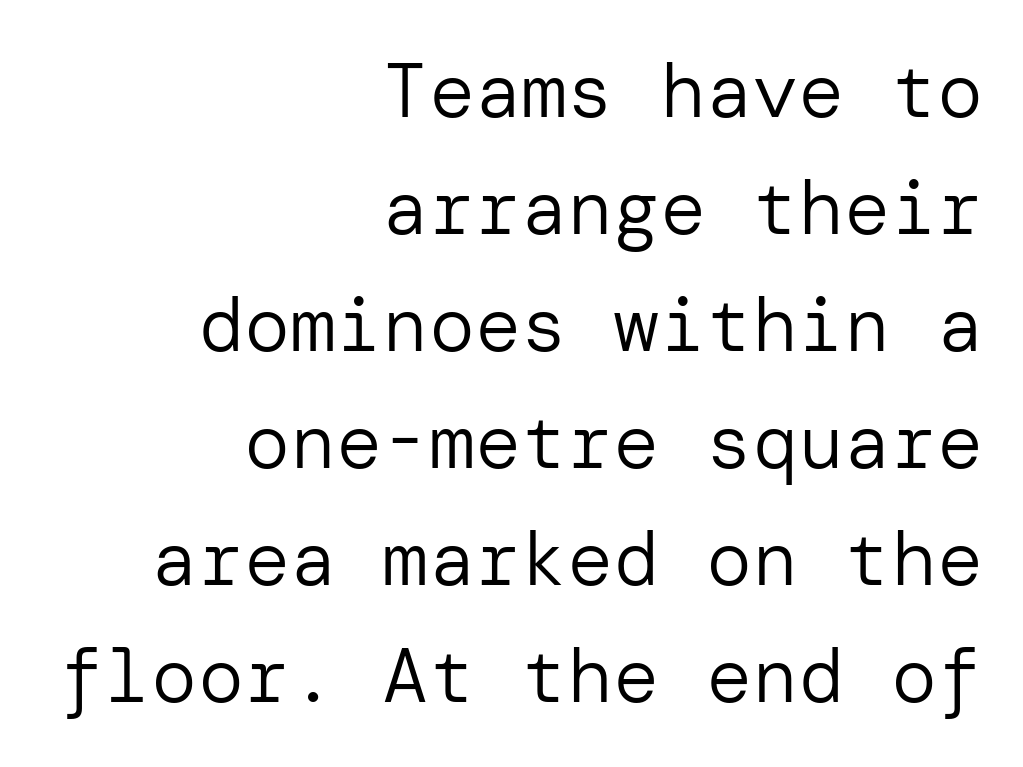
{"serif": "no", "italic": "no", "bold": "no", "weight": "regular", "width": "normal", "stroke_contrast": "low", "x_height": "medium", "underline": "no", "align": "right", "line_spacing": "normal", "line_spacing_ratio": 1.52, "letter_spacing": "normal", "letter_spacing_em": 0.0, "glyph_px": 77}
